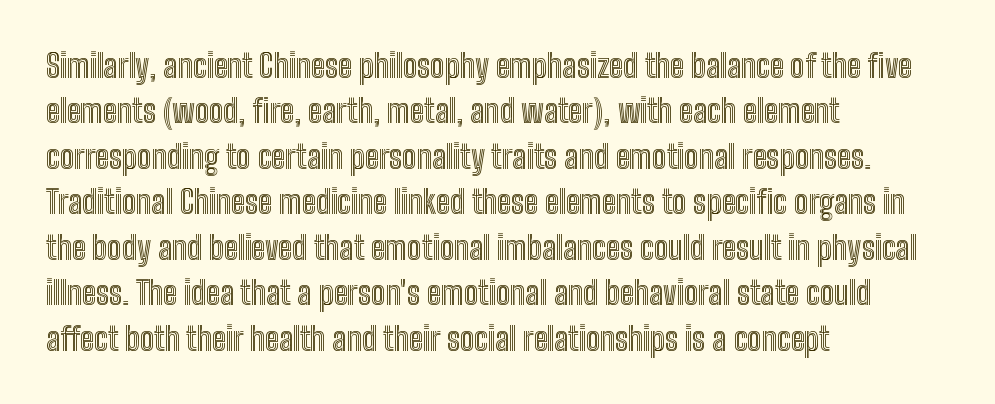
{"italic": "no", "width": "condensed", "x_height": "medium", "monospaced": "no", "underline": "no", "align": "left", "line_spacing": "normal", "line_spacing_ratio": 1.42, "letter_spacing": "normal", "letter_spacing_em": 0.0, "glyph_px": 32}
